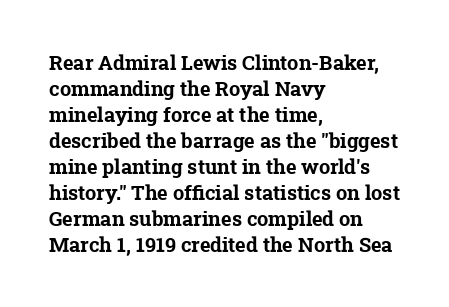
Q: Is the text bold? A: Yes.
Q: Is the text underlined? A: No.
Q: How is the paragraph aligned? A: Left-aligned.
Q: Is the spacing between letters normal or unusually wide? A: Normal.
Q: Is the spacing between lines tight, normal or loose? A: Normal.
